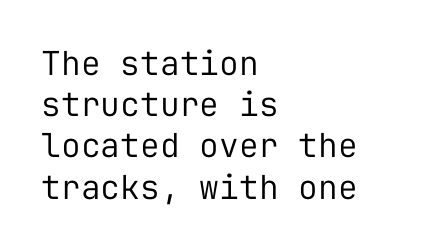
Quick note: interline space is typical. Each word holds together tightly as a unit, with standard inter-letter gaps. The text block is weighted toward the left margin, trailing off unevenly rightward. Font category for this specimen: sans-serif. Check under the words: just untouched page. Stems here are at most as thick as an everyday book face.
